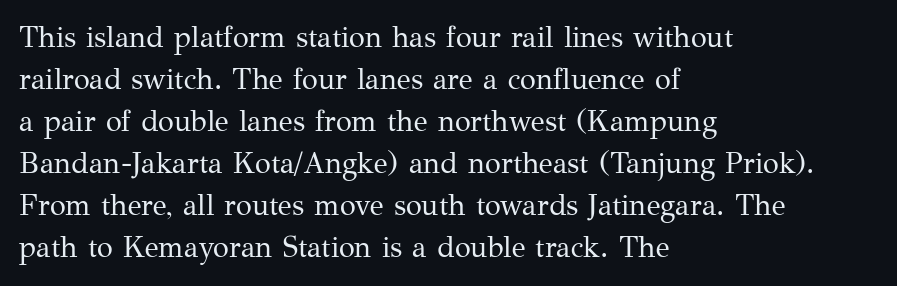
On a weight scale, this lands at 450 or below. Compared with typical paragraphs, the rows here are spaced about the same. To sum up the face: it has serifs. The foot of each line stays bare and open. In terms of letterspacing, this is plain default setting.
